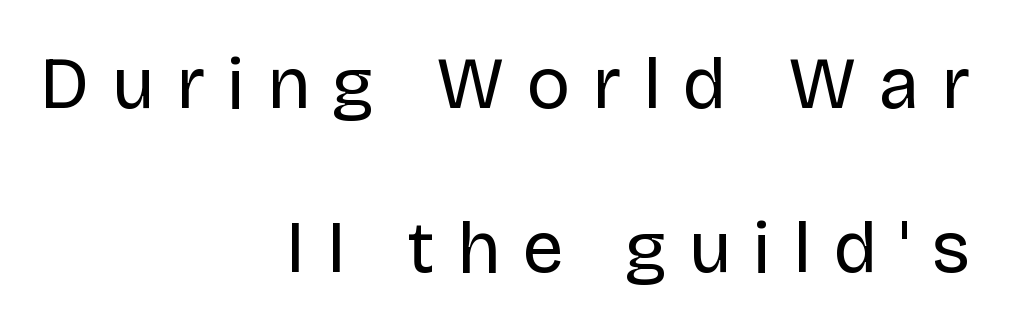
Q: Is the text bold? A: No.
Q: Is the text italic (slanted)? A: No, it is upright.
Q: Is the typeface a serif or a sans-serif typeface? A: Sans-serif.
Q: Is the text underlined? A: No.
Q: How is the paragraph aligned? A: Right-aligned.
Q: Is the spacing between letters normal or unusually wide? A: Unusually wide.
Q: Is the spacing between lines tight, normal or loose? A: Loose.
Q: Width (condensed, normal, or wide)? A: Normal.
Q: Stroke contrast? A: Low.
Q: x-height? A: Large.
Q: Monospaced? A: No.
